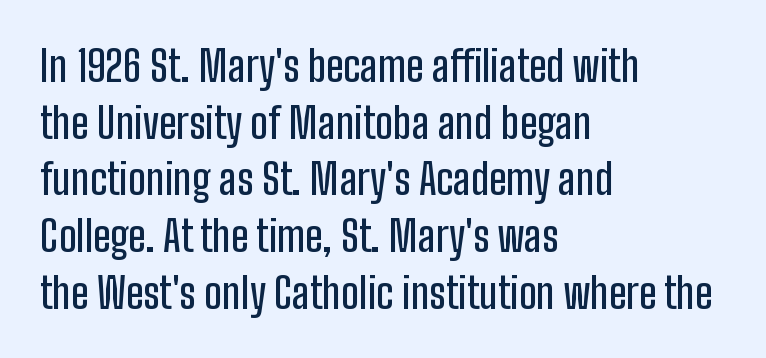
Descender tails drop into unmarked territory. The block of text has a typical density, with ordinary space between rows. These lines were composed using upright roman letters. Compared with typical body copy, the letter spacing here is the same. This is sans-serif lettering, the kind often seen on screens and signage. Does the copy run flush right? No — it runs flush left.
